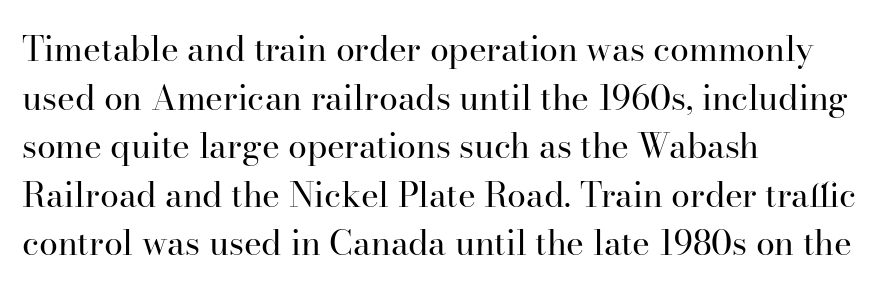
Q: Is the text bold? A: No.
Q: Is the text italic (slanted)? A: No, it is upright.
Q: Is the typeface a serif or a sans-serif typeface? A: Serif.
Q: Is the text underlined? A: No.
Q: How is the paragraph aligned? A: Left-aligned.
Q: Is the spacing between letters normal or unusually wide? A: Normal.
Q: Is the spacing between lines tight, normal or loose? A: Normal.
Q: Width (condensed, normal, or wide)? A: Normal.
Q: Stroke contrast? A: High.
Q: x-height? A: Small.
Q: Monospaced? A: No.
